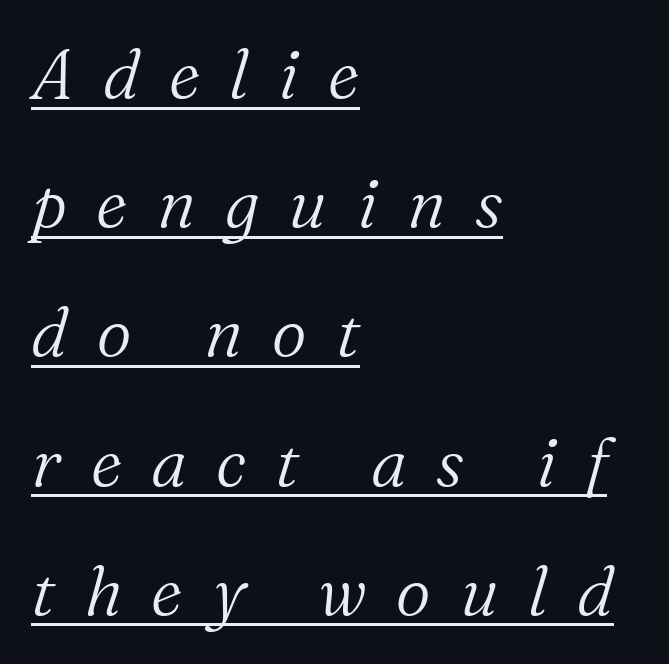
Q: Is the text bold? A: No.
Q: Is the text italic (slanted)? A: Yes, it leans right by about 16 degrees.
Q: Is the typeface a serif or a sans-serif typeface? A: Serif.
Q: Is the text underlined? A: Yes.
Q: How is the paragraph aligned? A: Left-aligned.
Q: Is the spacing between letters normal or unusually wide? A: Unusually wide.
Q: Is the spacing between lines tight, normal or loose? A: Loose.
Q: Width (condensed, normal, or wide)? A: Normal.
Q: Stroke contrast? A: Medium.
Q: x-height? A: Medium.
Q: Monospaced? A: No.
